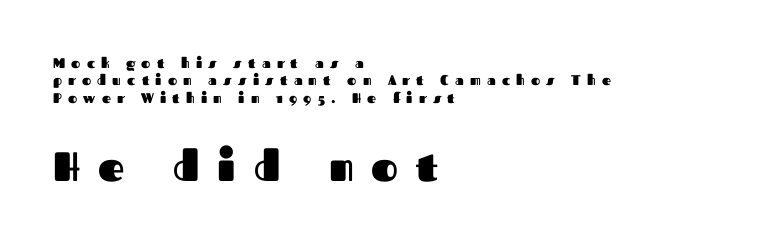
The image shows 41 px heavy sans-serif type, upright; set left-aligned, line spacing 1.24x, unusually wide letter spacing (+0.44 em), not underlined; the second (bottom) block is 2.93x larger; medium stroke contrast and a medium x-height.
